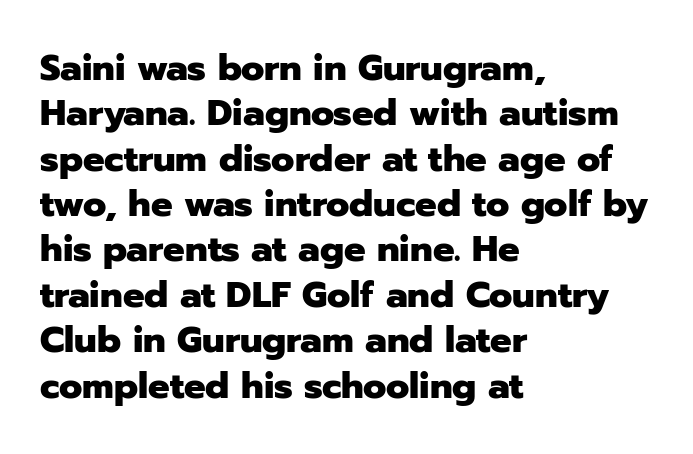
Typeset ragged right — the left edge is the straight one. If you drew a line through each stem, it would be perfectly vertical. Plain, unruled lines of type. The horizontal fit of the characters is conventional and even. Evenly set lines give the paragraph a standard silhouette.
